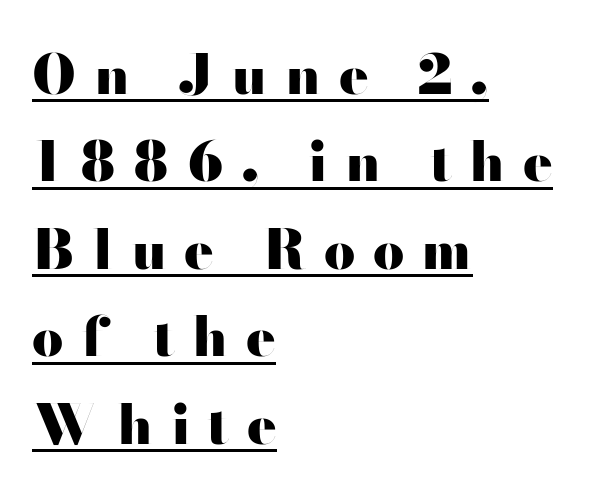
{"serif": "no", "italic": "no", "bold": "yes", "weight": "heavy", "width": "wide", "stroke_contrast": "high", "x_height": "small", "monospaced": "no", "underline": "yes", "align": "left", "line_spacing": "normal", "line_spacing_ratio": 1.59, "letter_spacing": "wide", "letter_spacing_em": 0.32, "glyph_px": 55}
